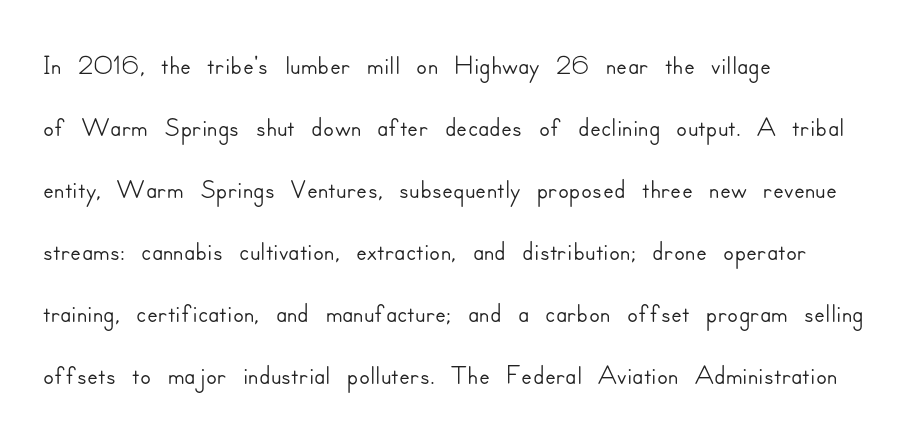
{"serif": "no", "italic": "no", "width": "normal", "stroke_contrast": "low", "x_height": "small", "monospaced": "no", "underline": "no", "align": "left", "line_spacing": "normal", "line_spacing_ratio": 1.55, "letter_spacing": "normal", "letter_spacing_em": 0.0, "glyph_px": 40}
